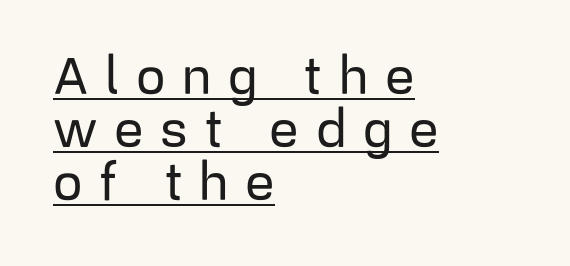
{"serif": "no", "italic": "no", "width": "normal", "stroke_contrast": "low", "x_height": "medium", "monospaced": "no", "underline": "yes", "align": "left", "line_spacing": "tight", "line_spacing_ratio": 1.02, "letter_spacing": "wide", "letter_spacing_em": 0.32, "glyph_px": 52}
